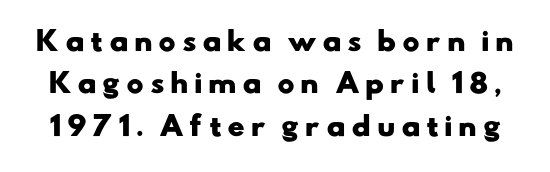
Q: Is the text bold? A: Yes.
Q: Is the text underlined? A: No.
Q: Is the spacing between letters normal or unusually wide? A: Unusually wide.
Q: Is the spacing between lines tight, normal or loose? A: Normal.
